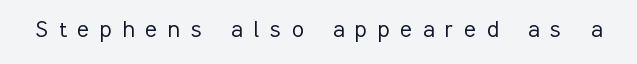
{"italic": "no", "bold": "no", "underline": "no", "letter_spacing": "wide", "letter_spacing_em": 0.41, "glyph_px": 27}
